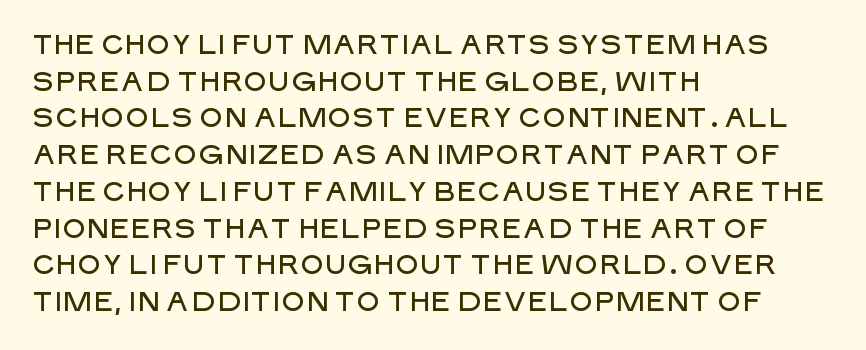
{"italic": "no", "underline": "no", "align": "left", "line_spacing": "normal", "line_spacing_ratio": 1.36, "letter_spacing": "normal", "letter_spacing_em": 0.0, "glyph_px": 27}
